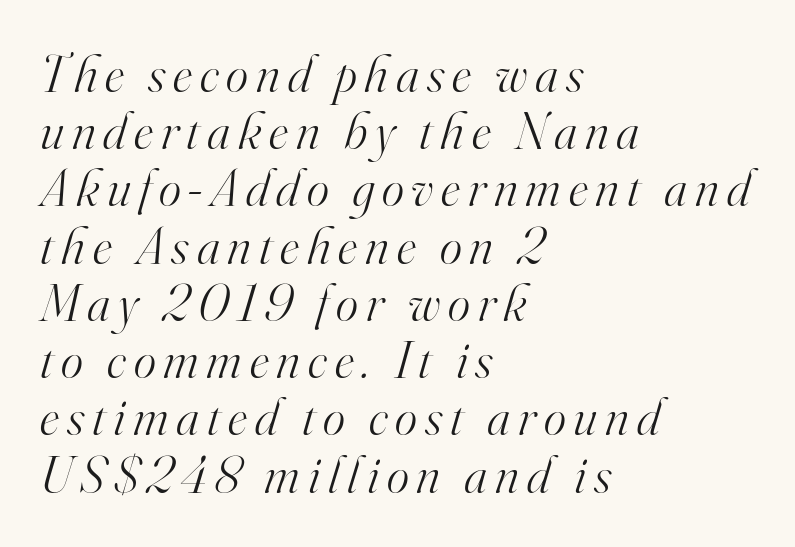
Font category for this specimen: serif. Letters rest on an invisible, unmarked baseline. Note the varied advance widths — an 'i' is clearly narrower than an 'm'. The face looks like a standard text weight, possibly lighter.
